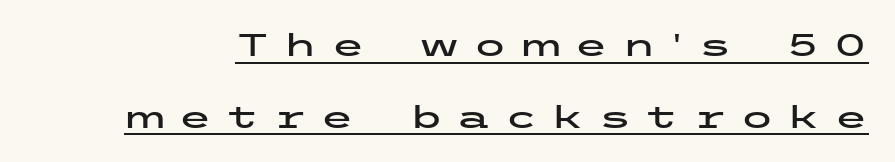
The image shows 31 px wide sans-serif type, upright; set loose line spacing (2.31x), unusually wide letter spacing (+0.43 em), underlined; low stroke contrast and a medium x-height.
